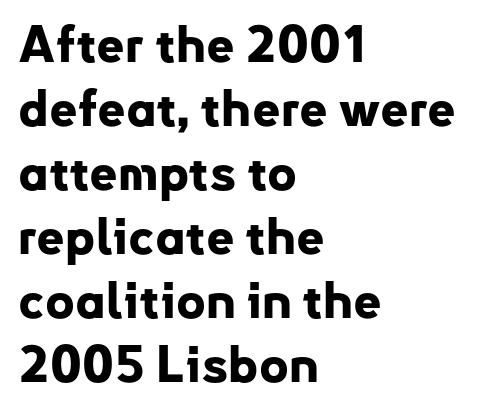
Q: Is the text bold? A: Yes.
Q: Is the text italic (slanted)? A: No, it is upright.
Q: Is the typeface a serif or a sans-serif typeface? A: Sans-serif.
Q: Is the text underlined? A: No.
Q: How is the paragraph aligned? A: Left-aligned.
Q: Is the spacing between letters normal or unusually wide? A: Normal.
Q: Is the spacing between lines tight, normal or loose? A: Normal.
Q: Width (condensed, normal, or wide)? A: Normal.
Q: Stroke contrast? A: Low.
Q: x-height? A: Small.
Q: Monospaced? A: No.
